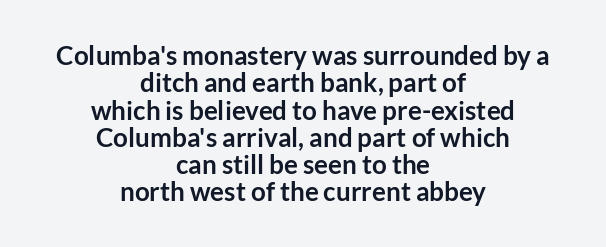
{"italic": "no", "bold": "yes", "underline": "no", "align": "center", "line_spacing": "tight", "line_spacing_ratio": 1.05, "letter_spacing": "normal", "letter_spacing_em": 0.0, "glyph_px": 26}
